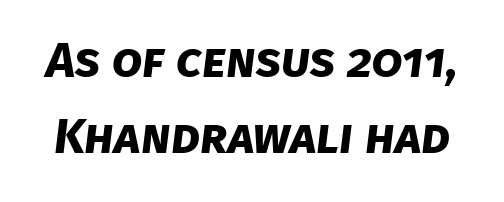
{"serif": "no", "bold": "yes", "weight": "bold", "width": "normal", "stroke_contrast": "low", "x_height": "large", "monospaced": "no", "underline": "no", "line_spacing": "normal", "line_spacing_ratio": 1.55, "letter_spacing": "normal", "letter_spacing_em": 0.0, "glyph_px": 49}
